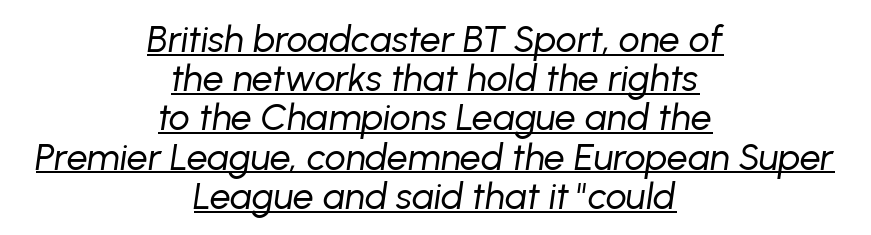
Q: Is the text bold? A: No.
Q: Is the text italic (slanted)? A: Yes, it leans right by about 8 degrees.
Q: Is the text underlined? A: Yes.
Q: How is the paragraph aligned? A: Centered.
Q: Is the spacing between letters normal or unusually wide? A: Normal.
Q: Is the spacing between lines tight, normal or loose? A: Tight.
Q: Width (condensed, normal, or wide)? A: Normal.
Q: Stroke contrast? A: Low.
Q: x-height? A: Medium.
Q: Monospaced? A: No.
